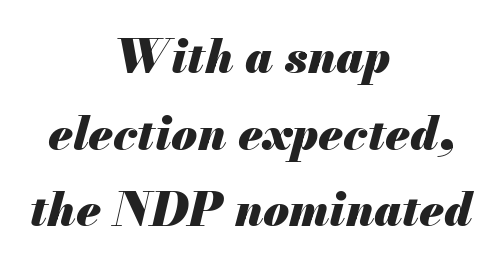
Line starts and ends both wander, symmetrically. Posture: slanted. Letters rest on an invisible, unmarked baseline. Think of a printed novel: that variable character pitch is what you see here. The line texture is even and compact thanks to regular tracking. Leading: standard.
